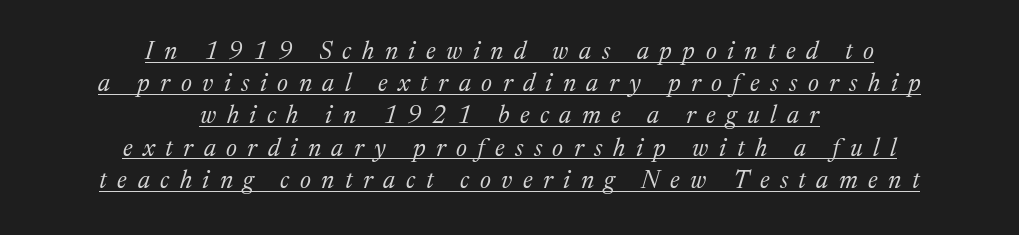
Which margin do the lines hug? Neither — every line sits in the middle. No extra ink here — the face is not bold. Is there an underline? Yes — a line sits under the letters. Words appear elongated and porous because spacing is wide. Quick note: interline space is typical. Would a proofreader flag this as italicized? Yes.
